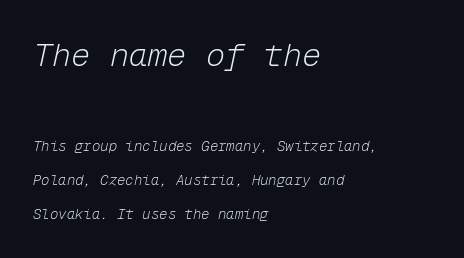
Q: Is the text bold? A: No.
Q: Is the text italic (slanted)? A: Yes, it leans right by about 12 degrees.
Q: Is the text underlined? A: No.
Q: How is the paragraph aligned? A: Left-aligned.
Q: Is the spacing between letters normal or unusually wide? A: Normal.
Q: Is the spacing between lines tight, normal or loose? A: Loose.
Q: Which block of text is set in a larger size, the first (top) or the second (bottom)? A: The first (top) one.
Q: Width (condensed, normal, or wide)? A: Normal.
Q: Stroke contrast? A: Low.
Q: x-height? A: Medium.
Q: Monospaced? A: Yes.
